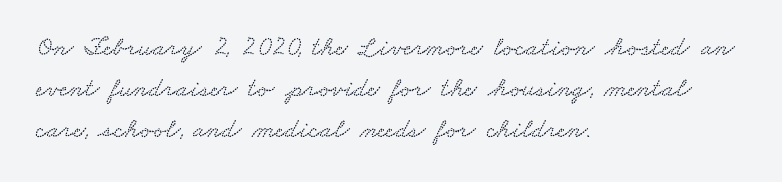
Q: Is the text underlined? A: No.
Q: How is the paragraph aligned? A: Left-aligned.
Q: Is the spacing between letters normal or unusually wide? A: Normal.
Q: Is the spacing between lines tight, normal or loose? A: Normal.
